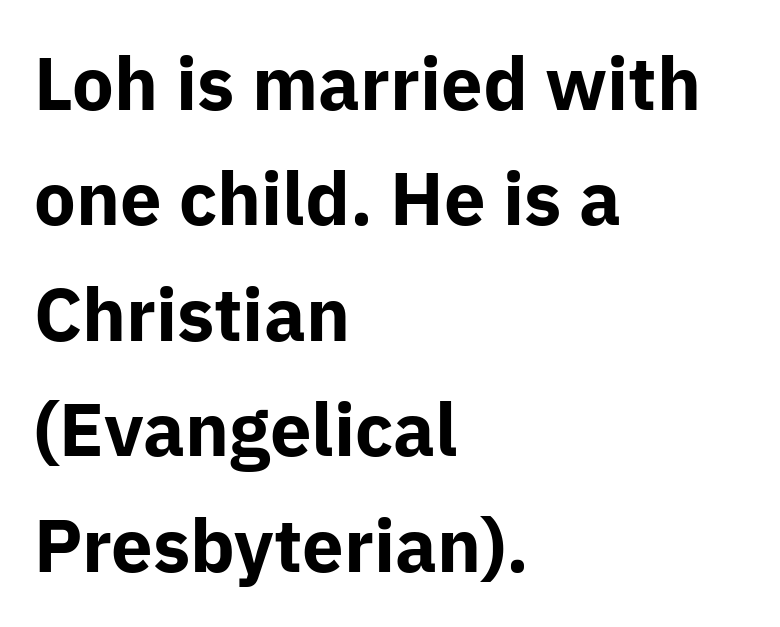
In terms of leading, this rendering sits right in the middle. The typography opts for an upright posture over an oblique one. I'd describe the lettering as bold — thick and assertive. Serif or sans? Sans — the stroke terminals are bare. Descender tails drop into unmarked territory. How are the letters spaced? Ordinarily, with no added tracking.
